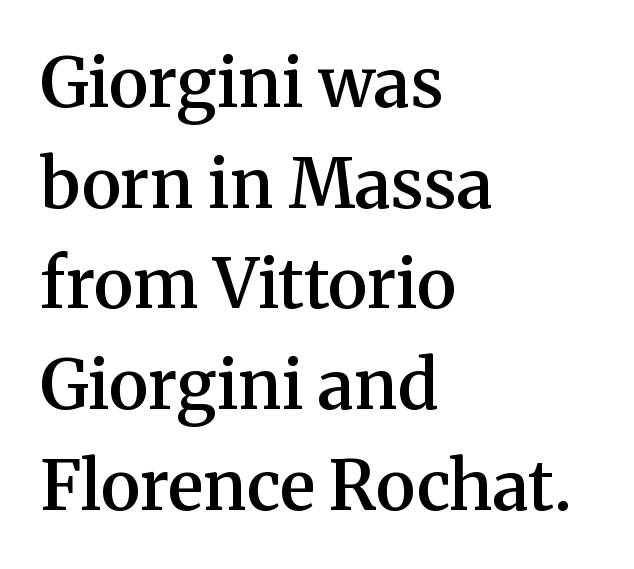
The block of text has a typical density, with ordinary space between rows. Firm but not heavy-handed strokes: this text is semibold. The type family on display is of the serif kind. Each word holds together tightly as a unit, with standard inter-letter gaps.
